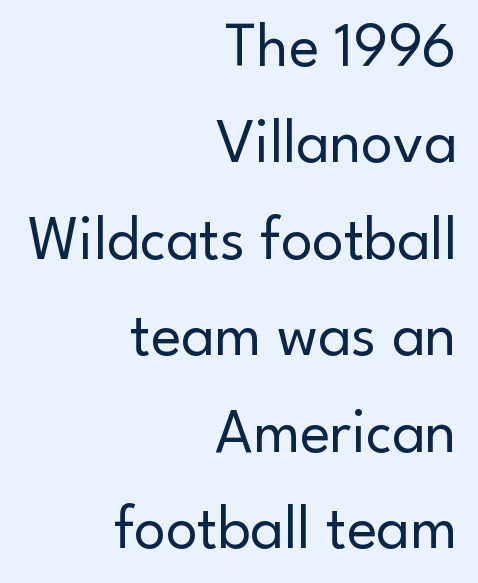
The paragraph has a hard right edge and a soft left edge. In terms of posture, this sample is upright. Reading down the column, the eye jumps a familiar distance to each next line. Anything drawn beneath the words? Only blank space. Weight: not bold — regular or lighter.
